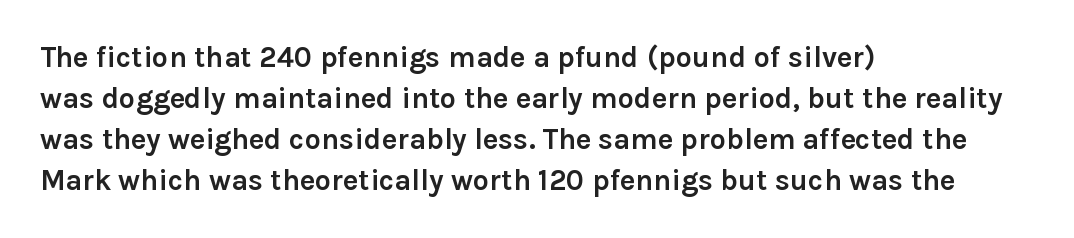
Q: Is the text bold? A: Yes.
Q: Is the text italic (slanted)? A: No, it is upright.
Q: Is the typeface a serif or a sans-serif typeface? A: Sans-serif.
Q: Is the text underlined? A: No.
Q: How is the paragraph aligned? A: Left-aligned.
Q: Is the spacing between letters normal or unusually wide? A: Normal.
Q: Is the spacing between lines tight, normal or loose? A: Normal.
Q: Width (condensed, normal, or wide)? A: Normal.
Q: x-height? A: Medium.
Q: Monospaced? A: No.
